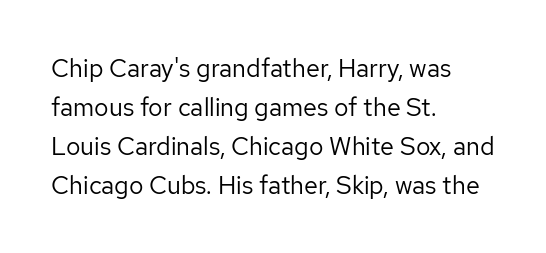
Q: Is the text bold? A: No.
Q: Is the text italic (slanted)? A: No, it is upright.
Q: Is the text underlined? A: No.
Q: How is the paragraph aligned? A: Left-aligned.
Q: Is the spacing between letters normal or unusually wide? A: Normal.
Q: Is the spacing between lines tight, normal or loose? A: Normal.
